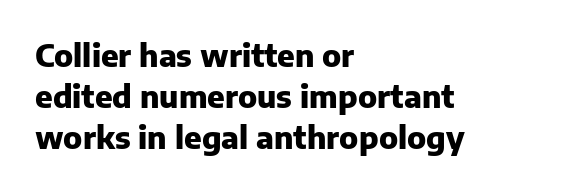
Heft: maximum for text — a bold. The letters stand upright; this is a roman face. Does extra space separate the letters? No, they use regular spacing. In terms of leading, this rendering sits right in the middle. Descenders hang freely into open space. Horizontal alignment here is leftward, the default for most running prose.
